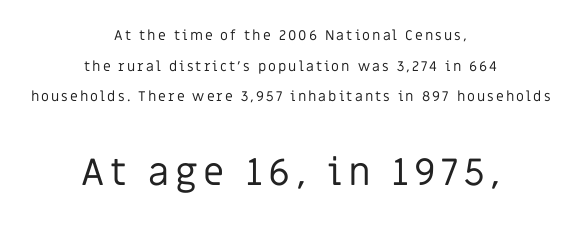
Q: Is the text bold? A: No.
Q: Is the text italic (slanted)? A: No, it is upright.
Q: Is the typeface a serif or a sans-serif typeface? A: Sans-serif.
Q: Is the text underlined? A: No.
Q: How is the paragraph aligned? A: Centered.
Q: Is the spacing between lines tight, normal or loose? A: Loose.
Q: Which block of text is set in a larger size, the first (top) or the second (bottom)? A: The second (bottom) one.
Q: Width (condensed, normal, or wide)? A: Normal.
Q: Stroke contrast? A: Low.
Q: x-height? A: Large.
Q: Monospaced? A: No.
